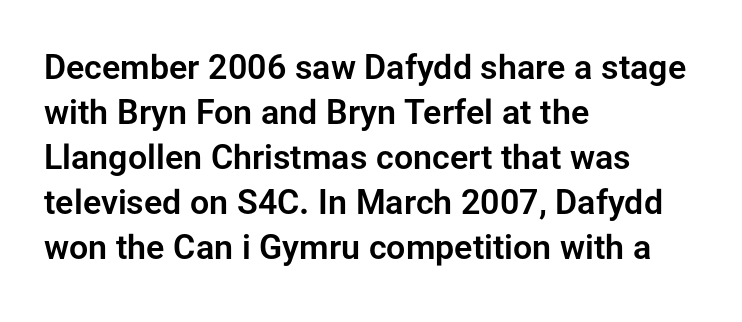
Examine the stroke ends and you'll find no serifs. Reading down the block, your eye returns to a fixed left position each line. A bare baseline throughout the passage. This is roman type, the default non-slanted kind.
